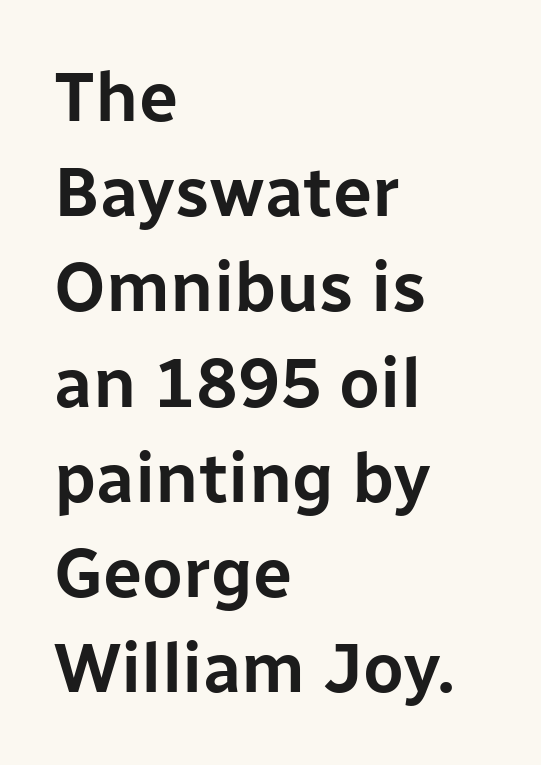
Q: Is the text italic (slanted)? A: No, it is upright.
Q: Is the typeface a serif or a sans-serif typeface? A: Sans-serif.
Q: Is the text underlined? A: No.
Q: How is the paragraph aligned? A: Left-aligned.
Q: Is the spacing between letters normal or unusually wide? A: Normal.
Q: Is the spacing between lines tight, normal or loose? A: Normal.
Q: Width (condensed, normal, or wide)? A: Normal.
Q: Stroke contrast? A: Low.
Q: x-height? A: Medium.
Q: Monospaced? A: No.
